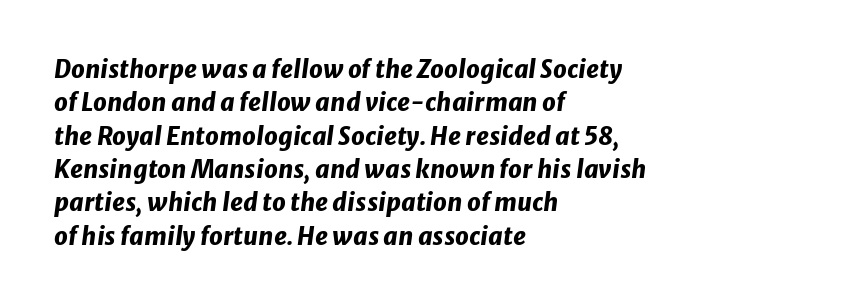
The gaps between neighbouring characters are ordinary and unremarkable. The letters are slanted; this is an italic face. Heavy, bold letterforms. Vertically, the passage feels balanced, rows spaced as you'd expect. Teacher's note: observe the even left margin — that is flush-left alignment.
